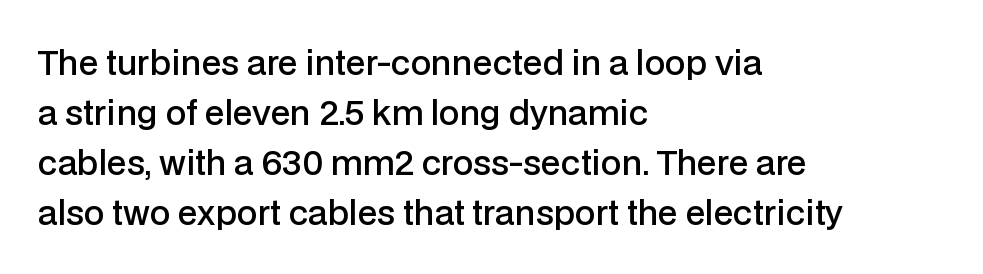
Looks like regular typesetting: each glyph gets only the width it needs. Normally led — the rows are evenly, conventionally spaced. Typographically, this falls in the sans-serif category. This is moderately heavy type, rendered in semibold. Ordinary non-slanted type is in use. The lines are quadded left.
